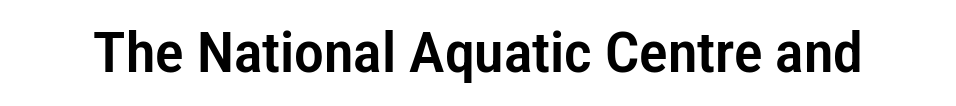
The type family on display is of the sans-serif kind. Between one letter and the next there's only the usual sliver of space. Do the characters align in a grid? No, the font is proportional. The area under the type is left untouched. A typesetter would mark this as roman, not italic.
